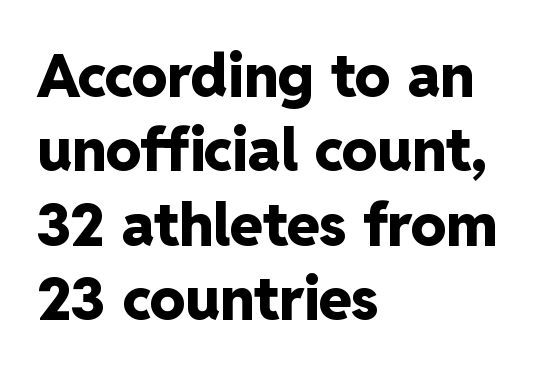
The image shows 59 px heavy sans-serif type, upright; set left-aligned, normal line spacing (1.26x), normal letter spacing, not underlined; low stroke contrast and a medium x-height.
